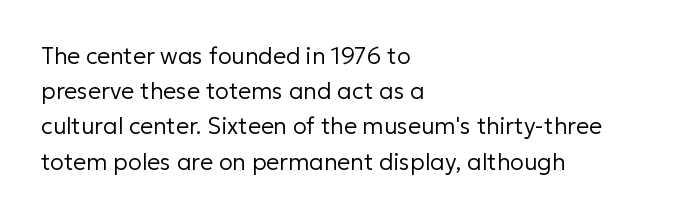
The image shows 23 px text type, upright; set left-aligned, normal line spacing (1.53x), normal letter spacing, not underlined.
